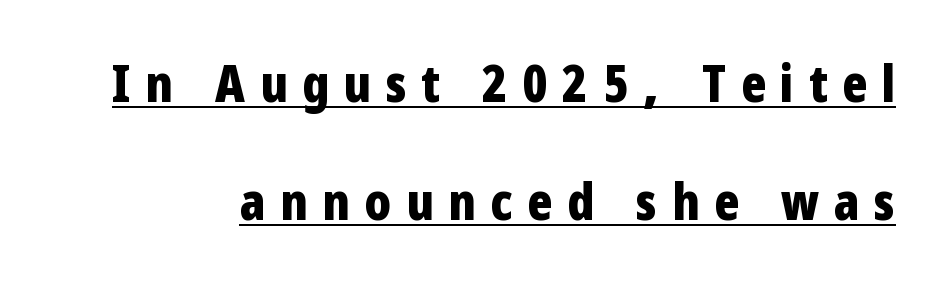
{"serif": "no", "italic": "no", "bold": "yes", "weight": "bold", "width": "condensed", "stroke_contrast": "low", "x_height": "medium", "monospaced": "no", "underline": "yes", "line_spacing": "loose", "line_spacing_ratio": 2.26, "letter_spacing": "wide", "letter_spacing_em": 0.28, "glyph_px": 52}
